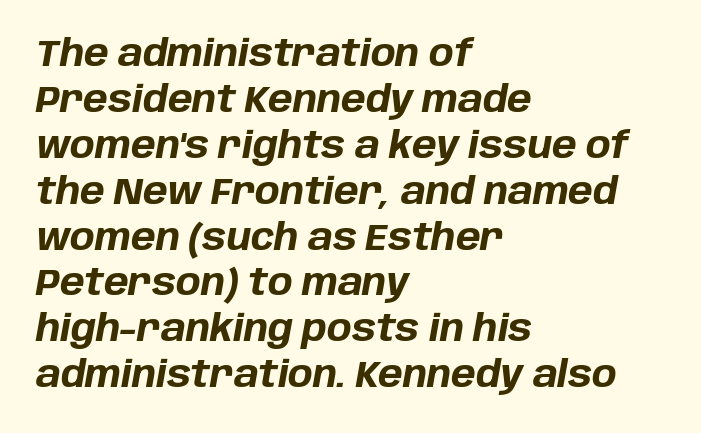
The image shows 37 px bold type, italic (leaning right); set left-aligned, line spacing 1.24x, normal letter spacing, not underlined; low stroke contrast and a large x-height.
